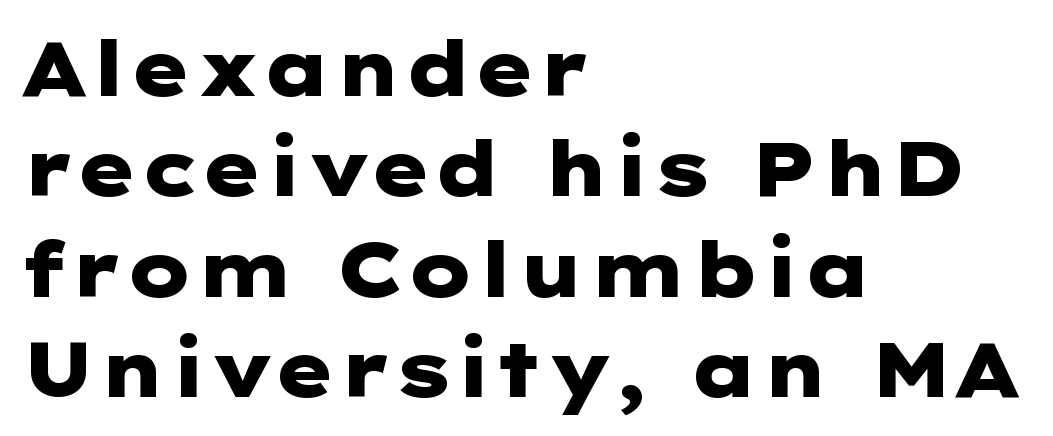
The rendering uses a moderate line-height, typical for paragraphs. A roman cut, with each character standing at attention. These words are printed bold, with thick strokes throughout. Observe the absence of serifs on each vertical stroke in this sample.
